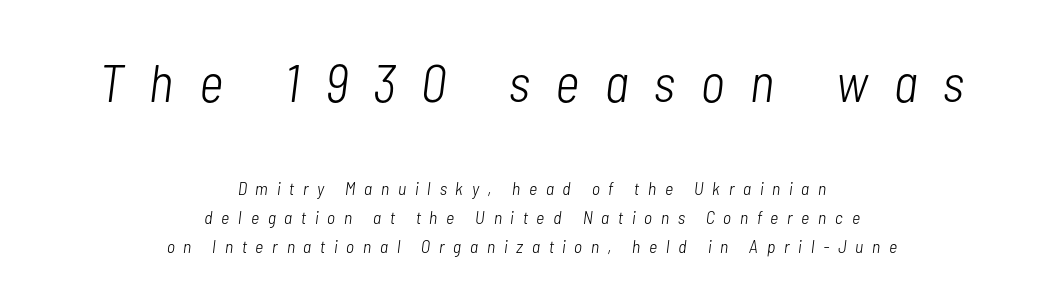
{"italic": "yes", "lean": "right", "slant_degrees": 7, "bold": "no", "weight": "light", "width": "condensed", "stroke_contrast": "low", "x_height": "medium", "monospaced": "no", "underline": "no", "align": "center", "line_spacing": "normal", "line_spacing_ratio": 1.61, "letter_spacing": "wide", "letter_spacing_em": 0.49, "larger_block": "first", "size_ratio": 2.94, "glyph_px": 53}
